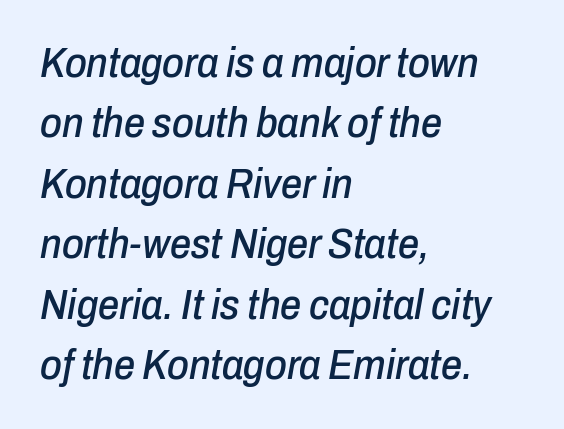
The image shows 42 px condensed type, italic (leaning right); set left-aligned, normal line spacing (1.44x), normal letter spacing, not underlined; low stroke contrast and a medium x-height.
